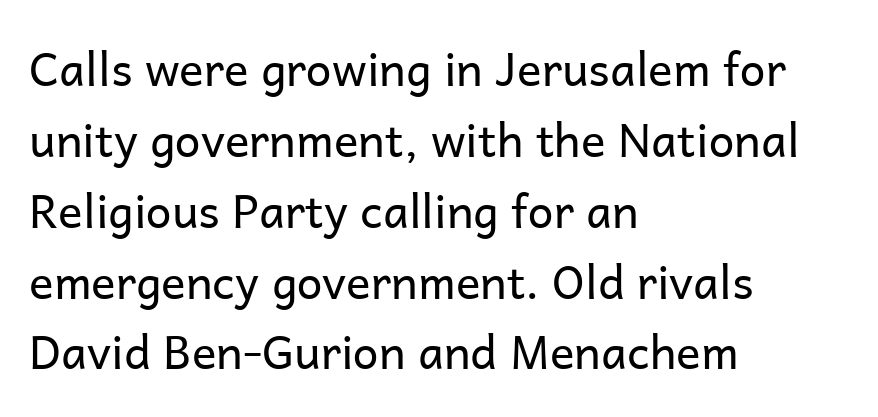
{"serif": "no", "italic": "no", "bold": "no", "weight": "regular", "width": "normal", "stroke_contrast": "low", "x_height": "medium", "monospaced": "no", "underline": "no", "align": "left", "line_spacing": "normal", "line_spacing_ratio": 1.54, "letter_spacing": "normal", "letter_spacing_em": 0.0, "glyph_px": 46}
